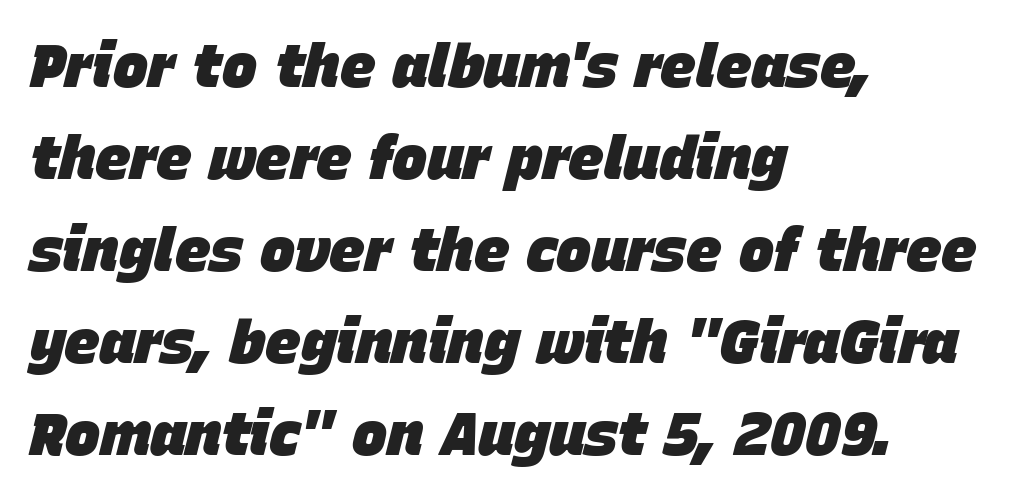
{"italic": "yes", "lean": "right", "slant_degrees": 15, "bold": "yes", "weight": "heavy", "width": "normal", "stroke_contrast": "low", "x_height": "large", "monospaced": "no", "underline": "no", "align": "left", "line_spacing": "normal", "line_spacing_ratio": 1.56, "letter_spacing": "normal", "letter_spacing_em": 0.0, "glyph_px": 59}
